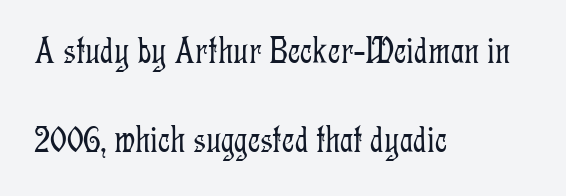
Q: Is the text bold? A: No.
Q: Is the text italic (slanted)? A: No, it is upright.
Q: Is the typeface a serif or a sans-serif typeface? A: Serif.
Q: Is the text underlined? A: No.
Q: How is the paragraph aligned? A: Left-aligned.
Q: Is the spacing between letters normal or unusually wide? A: Normal.
Q: Is the spacing between lines tight, normal or loose? A: Loose.
Q: Width (condensed, normal, or wide)? A: Condensed.
Q: Stroke contrast? A: Low.
Q: x-height? A: Medium.
Q: Monospaced? A: No.
